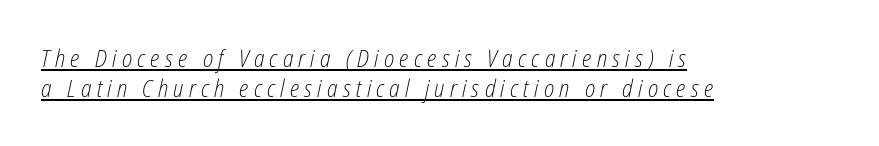
Slant detected: the letters are inclined. The typesetter has applied underlining to the passage shown. Notice how the passage keeps a crisp vertical edge on the left only. The tracking reads as deliberately expanded to a designer's eye.
